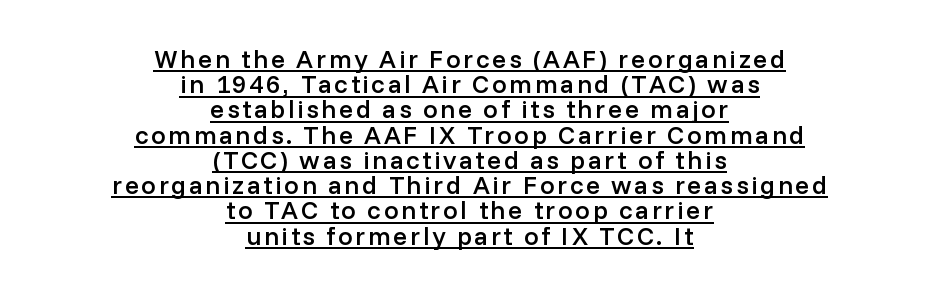
Centered paragraph, ragged on both sides. The font is running at a semibold setting, under full bold. Line spacing here is tight. This is roman type, the default non-slanted kind.
